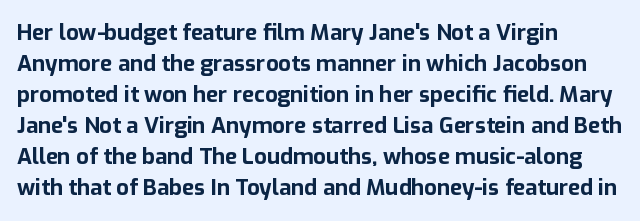
The image shows 22 px bold type, upright; set left-aligned, normal line spacing (1.41x), normal letter spacing, not underlined.
